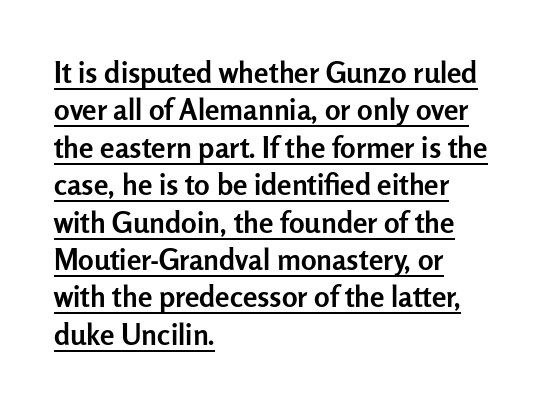
Q: Is the text bold? A: Yes.
Q: Is the text italic (slanted)? A: No, it is upright.
Q: Is the typeface a serif or a sans-serif typeface? A: Sans-serif.
Q: Is the text underlined? A: Yes.
Q: How is the paragraph aligned? A: Left-aligned.
Q: Is the spacing between letters normal or unusually wide? A: Normal.
Q: Is the spacing between lines tight, normal or loose? A: Normal.
Q: Width (condensed, normal, or wide)? A: Normal.
Q: Stroke contrast? A: Low.
Q: x-height? A: Medium.
Q: Monospaced? A: No.
